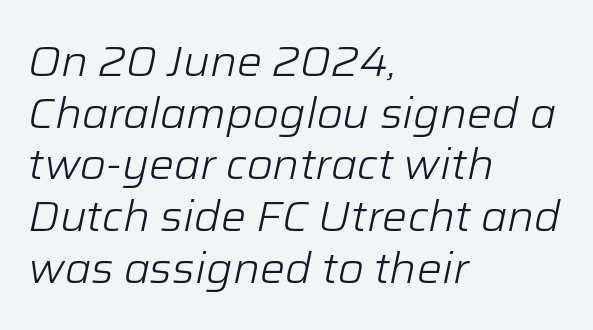
Counters stay open thanks to moderate or lighter strokes. Spacing between characters is what you'd get straight out of the box. Unmarked baselines from the first word to the last. Teacher's note: observe the even left margin — that is flush-left alignment. An italicized treatment has been applied to the whole sample. Each letter keeps its own natural width here, so spacing adapts to shape.
